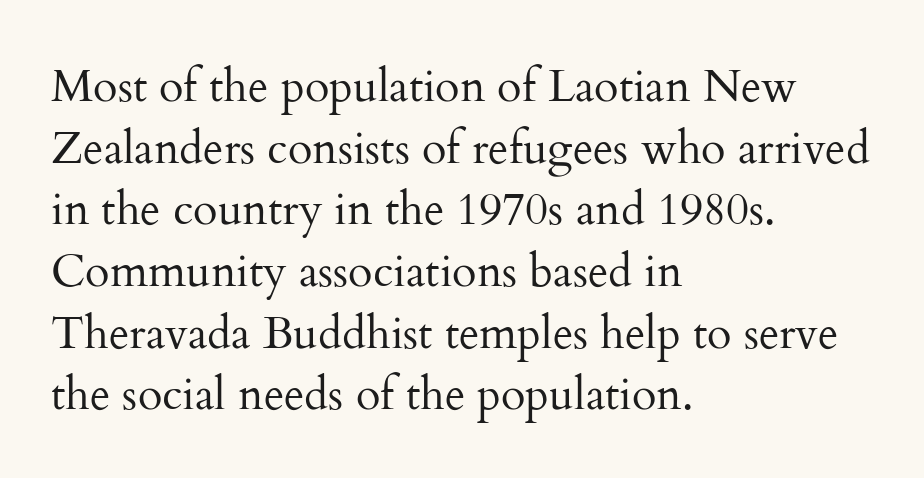
The image shows 45 px regular-weight serif type, upright; set left-aligned, normal line spacing (1.37x), normal letter spacing, not underlined; medium stroke contrast and a small x-height.
